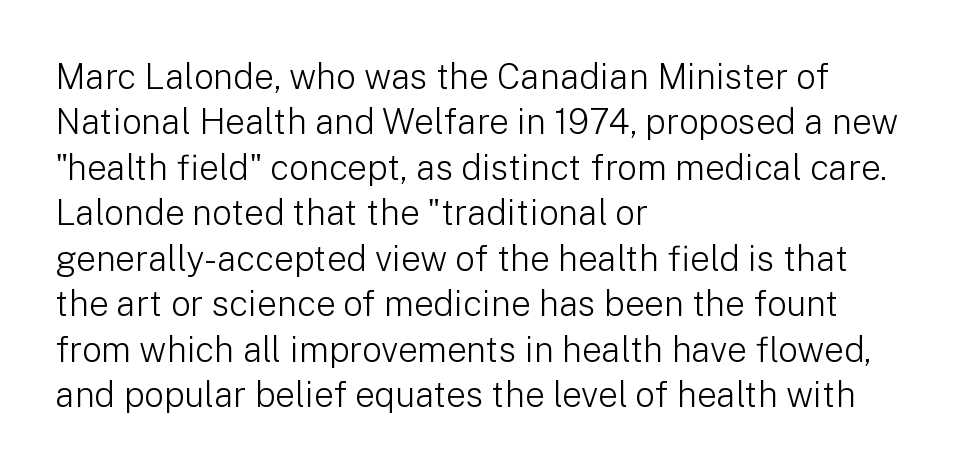
Q: Is the text bold? A: No.
Q: Is the text italic (slanted)? A: No, it is upright.
Q: Is the typeface a serif or a sans-serif typeface? A: Sans-serif.
Q: Is the text underlined? A: No.
Q: How is the paragraph aligned? A: Left-aligned.
Q: Is the spacing between letters normal or unusually wide? A: Normal.
Q: Is the spacing between lines tight, normal or loose? A: Normal.
Q: Width (condensed, normal, or wide)? A: Normal.
Q: Stroke contrast? A: Low.
Q: x-height? A: Medium.
Q: Monospaced? A: No.
